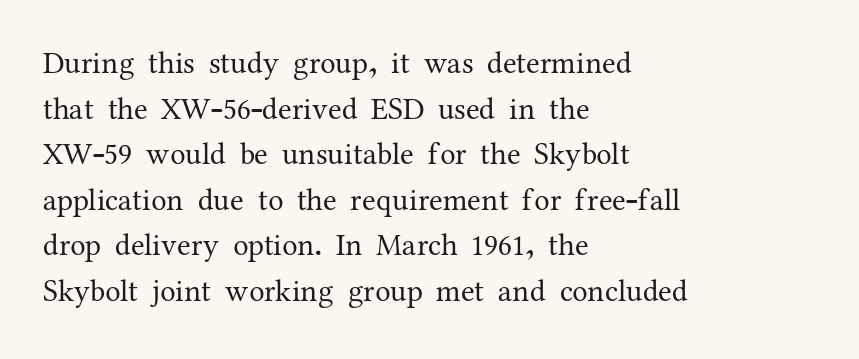
{"serif": "yes", "italic": "no", "bold": "no", "weight": "regular", "width": "normal", "stroke_contrast": "medium", "x_height": "medium", "monospaced": "no", "underline": "no", "align": "left", "line_spacing": "normal", "line_spacing_ratio": 1.47, "letter_spacing": "normal", "letter_spacing_em": 0.0, "glyph_px": 31}
